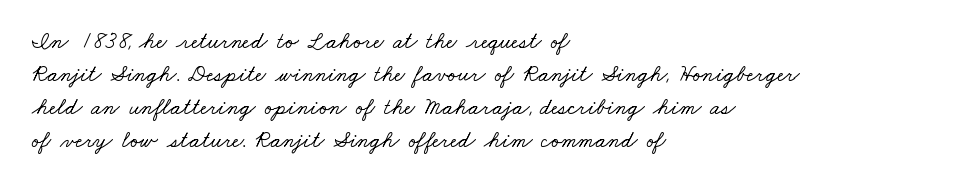
The image shows 23 px text type; set left-aligned, normal line spacing (1.43x), normal letter spacing, not underlined.
